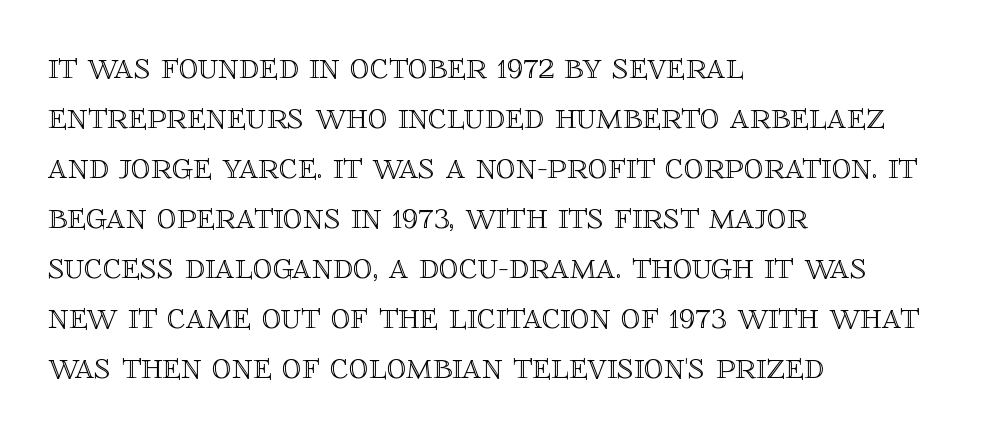
This is the regular roman posture of the typeface. The letters sit at their default tracking, neither squeezed nor spread. Decoration check: the copy has no underline. Casual observation: everything's shoved over to the left. Regular leading. The rendering uses natural spacing where letterforms have individual widths.
